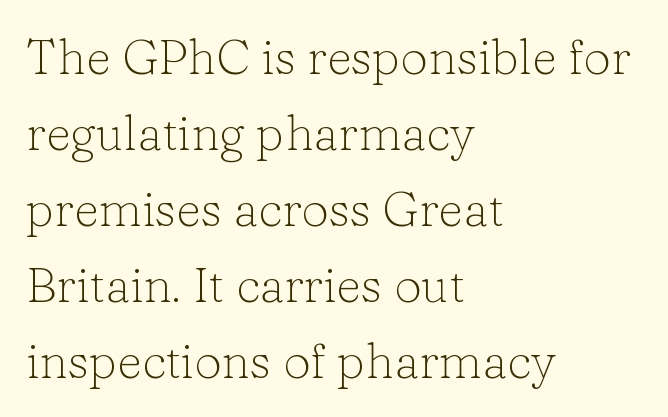
Q: Is the text bold? A: No.
Q: Is the text italic (slanted)? A: No, it is upright.
Q: Is the typeface a serif or a sans-serif typeface? A: Serif.
Q: Is the text underlined? A: No.
Q: How is the paragraph aligned? A: Left-aligned.
Q: Is the spacing between letters normal or unusually wide? A: Normal.
Q: Is the spacing between lines tight, normal or loose? A: Normal.
Q: Width (condensed, normal, or wide)? A: Normal.
Q: Stroke contrast? A: Low.
Q: x-height? A: Medium.
Q: Monospaced? A: No.
